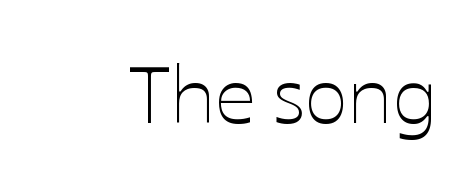
{"italic": "no", "bold": "no", "weight": "thin", "width": "normal", "stroke_contrast": "low", "x_height": "medium", "monospaced": "no", "underline": "no", "letter_spacing": "normal", "letter_spacing_em": 0.0, "glyph_px": 80}
